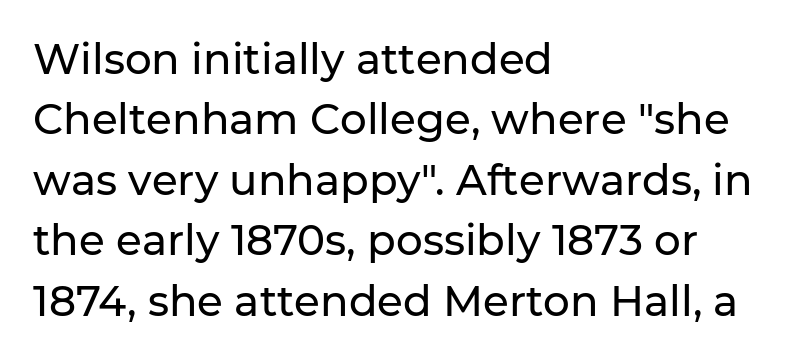
{"serif": "no", "italic": "no", "width": "normal", "stroke_contrast": "low", "x_height": "medium", "monospaced": "no", "underline": "no", "align": "left", "line_spacing": "normal", "line_spacing_ratio": 1.44, "letter_spacing": "normal", "letter_spacing_em": 0.0, "glyph_px": 42}
